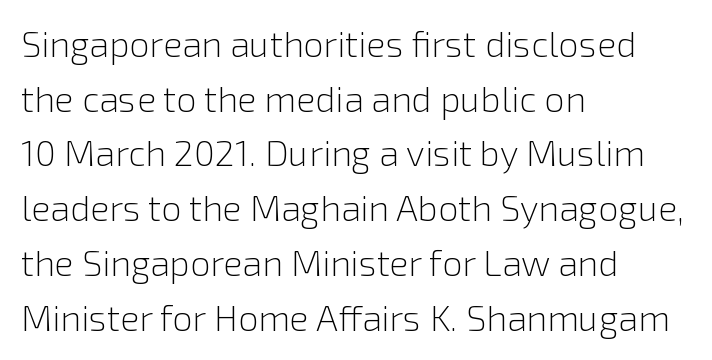
{"serif": "no", "italic": "no", "bold": "no", "weight": "light", "width": "normal", "x_height": "medium", "monospaced": "no", "underline": "no", "align": "left", "line_spacing": "normal", "line_spacing_ratio": 1.52, "letter_spacing": "normal", "letter_spacing_em": 0.0, "glyph_px": 36}
